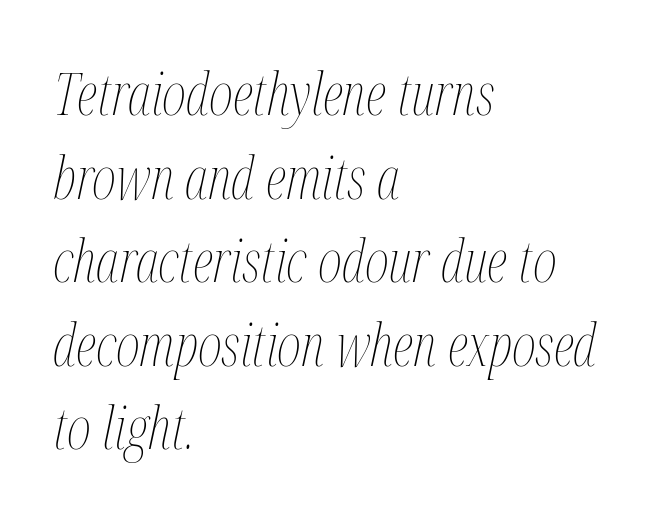
{"italic": "yes", "lean": "right", "slant_degrees": 12, "bold": "no", "weight": "thin", "width": "condensed", "stroke_contrast": "medium", "x_height": "medium", "monospaced": "no", "underline": "no", "align": "left", "line_spacing": "normal", "line_spacing_ratio": 1.44, "letter_spacing": "normal", "letter_spacing_em": 0.0, "glyph_px": 58}
